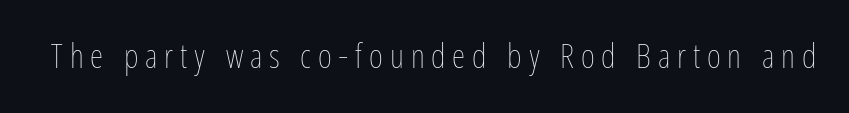
{"italic": "no", "bold": "no", "weight": "thin", "width": "condensed", "stroke_contrast": "low", "x_height": "medium", "monospaced": "no", "underline": "no", "letter_spacing": "wide", "letter_spacing_em": 0.2, "glyph_px": 34}
